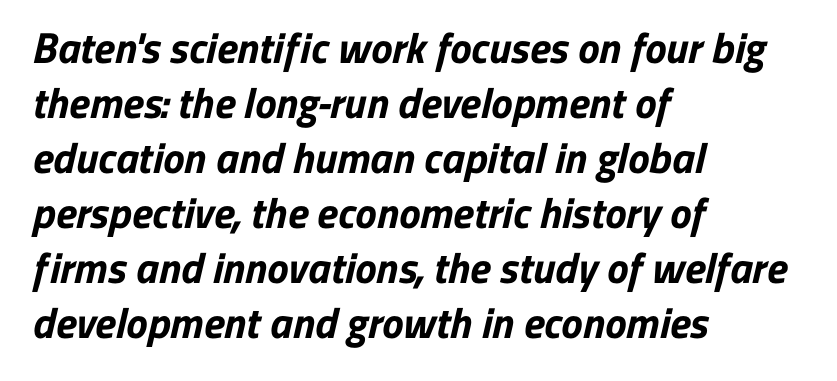
{"serif": "no", "bold": "yes", "weight": "bold", "width": "normal", "stroke_contrast": "low", "x_height": "medium", "monospaced": "no", "underline": "no", "align": "left", "line_spacing": "normal", "line_spacing_ratio": 1.28, "letter_spacing": "normal", "letter_spacing_em": 0.0, "glyph_px": 43}
